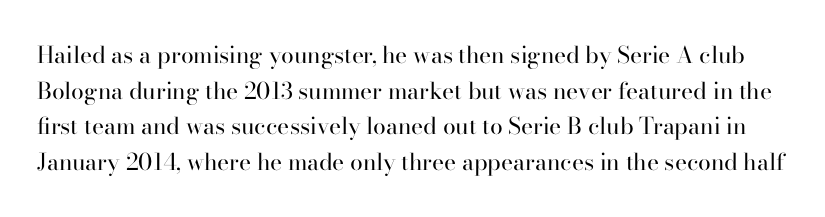
Q: Is the text bold? A: No.
Q: Is the text italic (slanted)? A: No, it is upright.
Q: Is the text underlined? A: No.
Q: Is the spacing between letters normal or unusually wide? A: Normal.
Q: Is the spacing between lines tight, normal or loose? A: Normal.
